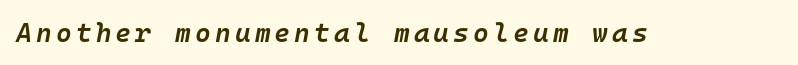
{"italic": "yes", "lean": "right", "slant_degrees": 10, "bold": "semi", "underline": "no", "glyph_px": 27}
